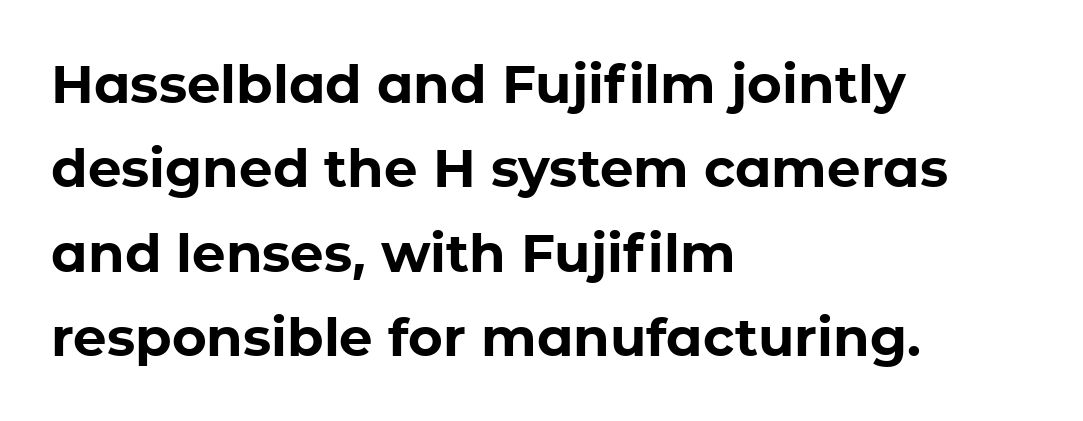
Compared with a centered layout, this one pins lines to the left instead. Rendered with straight, roman letterforms. The face used here is proportionally spaced, like ordinary book or web type. Does extra space separate the letters? No, they use regular spacing. Rule under the text: the space is simply empty.
